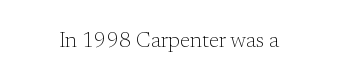
Q: Is the text bold? A: No.
Q: Is the text italic (slanted)? A: No, it is upright.
Q: Is the text underlined? A: No.
Q: Is the spacing between letters normal or unusually wide? A: Normal.
